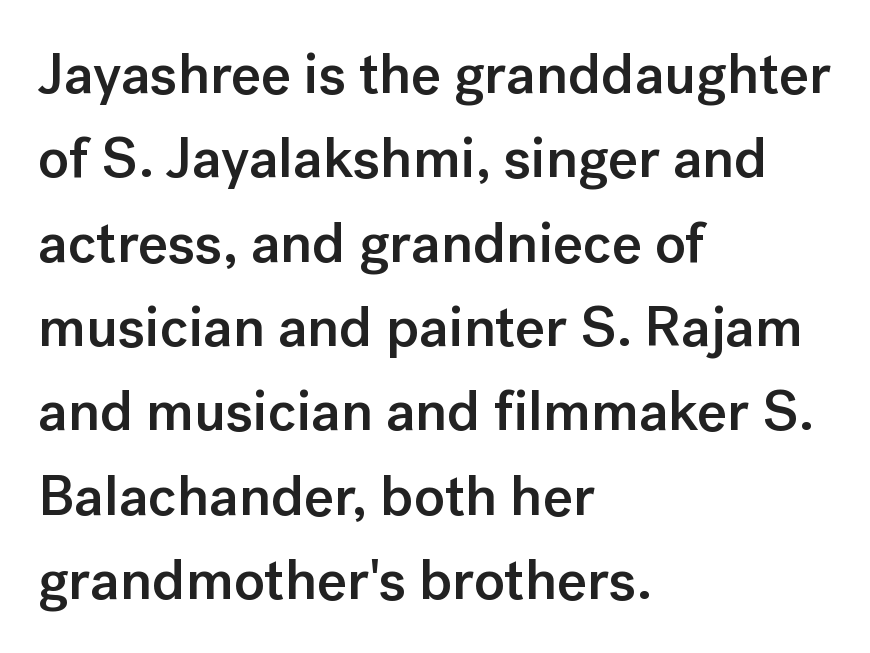
{"serif": "no", "italic": "no", "bold": "semi", "weight": "semibold", "width": "normal", "stroke_contrast": "low", "x_height": "medium", "monospaced": "no", "underline": "no", "align": "left", "line_spacing": "normal", "line_spacing_ratio": 1.48, "letter_spacing": "normal", "letter_spacing_em": 0.0, "glyph_px": 57}
